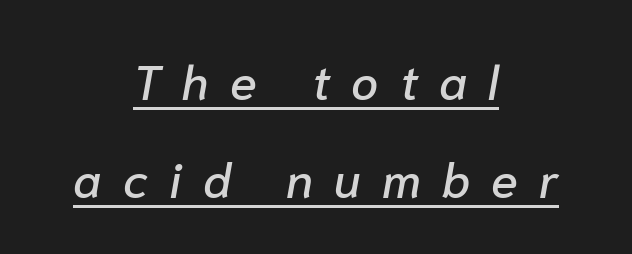
{"italic": "yes", "lean": "right", "slant_degrees": 10, "width": "normal", "stroke_contrast": "low", "x_height": "medium", "monospaced": "no", "underline": "yes", "align": "center", "line_spacing": "loose", "line_spacing_ratio": 2.01, "letter_spacing": "wide", "letter_spacing_em": 0.43, "glyph_px": 49}
